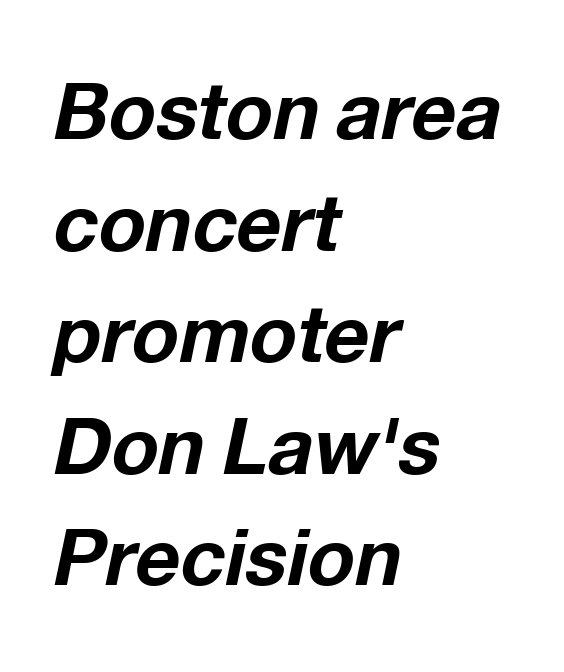
Q: Is the text bold? A: Yes.
Q: Is the text italic (slanted)? A: Yes, it leans right by about 12 degrees.
Q: Is the text underlined? A: No.
Q: How is the paragraph aligned? A: Left-aligned.
Q: Is the spacing between letters normal or unusually wide? A: Normal.
Q: Is the spacing between lines tight, normal or loose? A: Normal.
Q: Width (condensed, normal, or wide)? A: Normal.
Q: Stroke contrast? A: Low.
Q: x-height? A: Medium.
Q: Monospaced? A: No.
